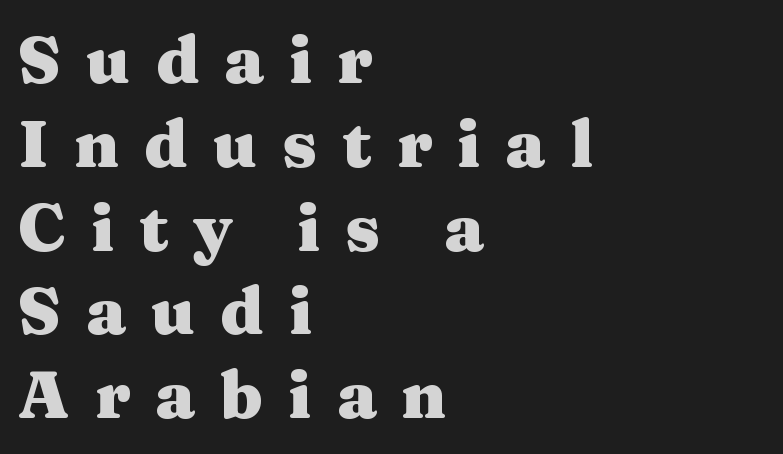
The horizontal fit of the characters is loose and conspicuously gappy. Each letter's strokes conclude with small projecting serifs. The passage shown is typed in a proportional face where columns would drift. As a designer I'd log this as weight 700, bold.
